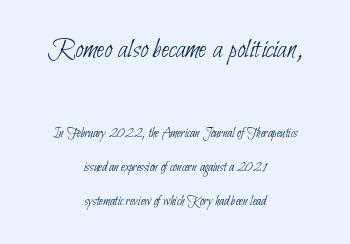
The image shows 29 px thin, condensed sans-serif type; set centered, loose line spacing (2.42x), normal letter spacing, not underlined; the first (top) block is 2.07x larger; low stroke contrast and a small x-height.
